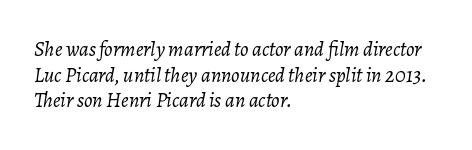
The text carries the slant typical of an italic or oblique font. The face looks like a standard text weight, possibly lighter. The rendering keeps characters at their native spacing. The glyphs are unaccompanied by any horizontal stroke below them. Leftover space on each line is placed entirely after the last word.
